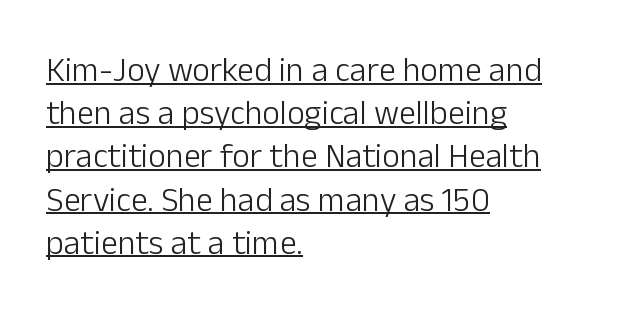
Q: Is the text bold? A: No.
Q: Is the text italic (slanted)? A: No, it is upright.
Q: Is the typeface a serif or a sans-serif typeface? A: Sans-serif.
Q: Is the text underlined? A: Yes.
Q: How is the paragraph aligned? A: Left-aligned.
Q: Is the spacing between letters normal or unusually wide? A: Normal.
Q: Is the spacing between lines tight, normal or loose? A: Normal.
Q: Width (condensed, normal, or wide)? A: Normal.
Q: Stroke contrast? A: Low.
Q: x-height? A: Medium.
Q: Monospaced? A: No.
